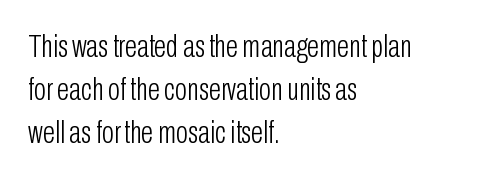
The image shows 32 px light, condensed sans-serif type, upright; set left-aligned, normal line spacing (1.34x), normal letter spacing, not underlined; low stroke contrast and a medium x-height.
